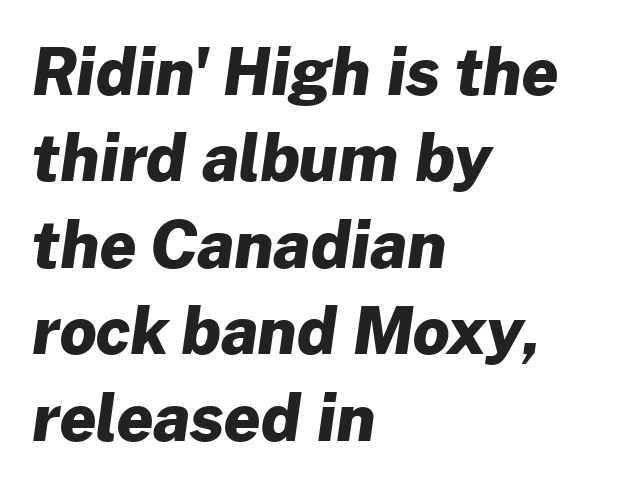
This is sans-serif lettering, the kind often seen on screens and signage. Set as a true bold cut, around the 700 mark. This rendering leaves character spacing at its baseline value. Compared with typical paragraphs, the rows here are spaced about the same. The lines in this sample share a left origin and differ only in where they stop. The space directly below the letters is spotless.
